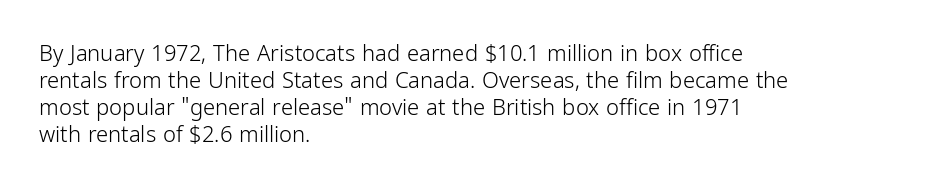
The image shows 22 px text type, upright; set left-aligned, line spacing 1.22x, normal letter spacing, not underlined.
